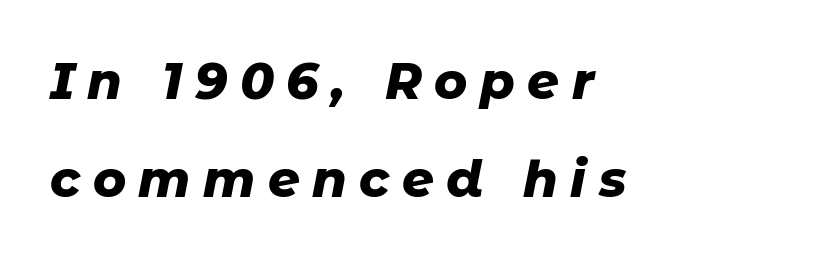
The sample has been set heavy, in full bold. Descenders hang freely into open space. A great deal of white space separates one row of letters from the next. Is the type slanted? Yes — the strokes lean at a clear angle. The ragged edge is on the right, which tells us the setting is flush left.
